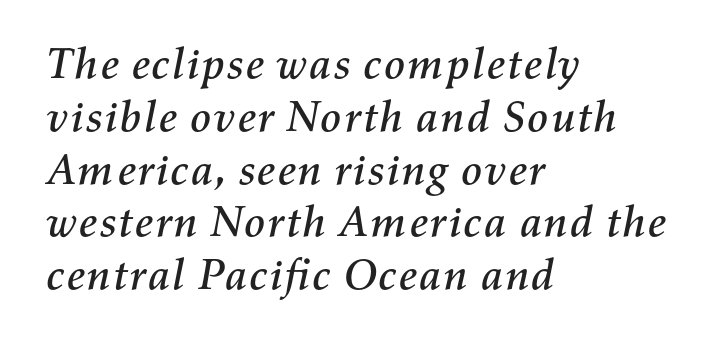
The image shows 44 px text type, italic (leaning right); set left-aligned, line spacing 1.2x, normal letter spacing, not underlined; medium stroke contrast and a medium x-height.
